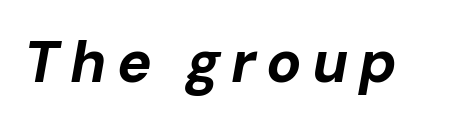
Every character sits at an angle, as italics do. Every letter is thick-stroked: bold, no question. Type without underlining. Note the varied advance widths — an 'i' is clearly narrower than an 'm'.
